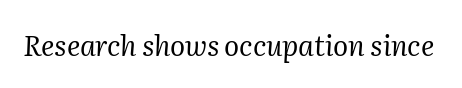
The foot of each line stays bare and open. Spacing between characters is what you'd get straight out of the box. The font's italic variant was chosen for this text. Summary of weight: not heavy and not bold. Letterform terminals end in serifs throughout the passage. The rendering uses natural spacing where letterforms have individual widths.
